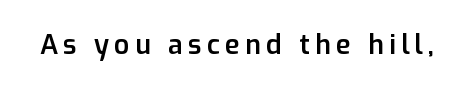
The image shows 27 px text type, upright; set not underlined.
